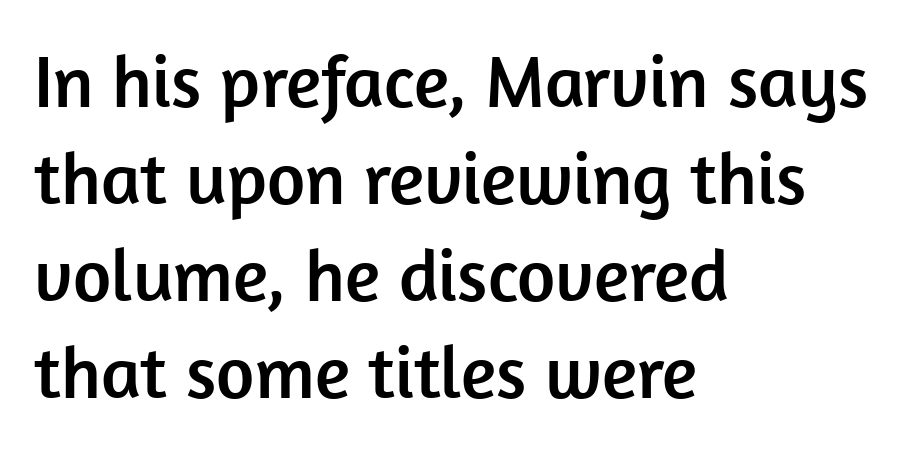
The image shows 74 px sans-serif type, upright; set left-aligned, normal line spacing (1.31x), normal letter spacing, not underlined; low stroke contrast and a medium x-height.
